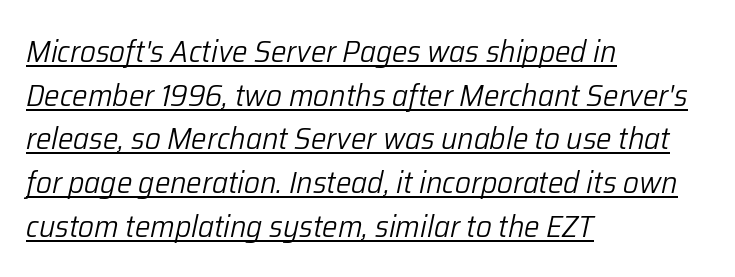
The image shows 31 px light type, italic (leaning right); set left-aligned, normal line spacing (1.41x), normal letter spacing, underlined; low stroke contrast and a medium x-height.
